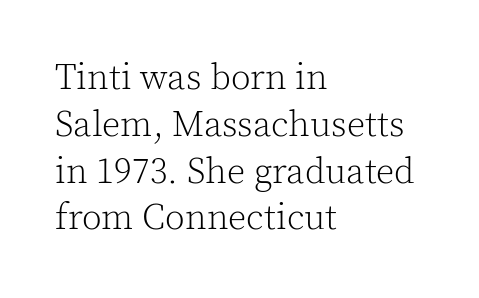
{"serif": "yes", "italic": "no", "bold": "no", "weight": "light", "width": "normal", "x_height": "medium", "monospaced": "no", "underline": "no", "align": "left", "line_spacing": "normal", "line_spacing_ratio": 1.3, "letter_spacing": "normal", "letter_spacing_em": 0.0, "glyph_px": 36}
